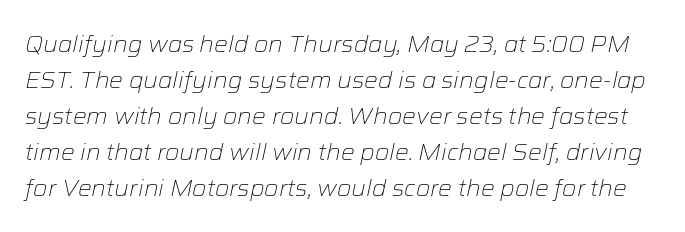
The image shows 23 px text type, italic (leaning right); set normal line spacing (1.56x), normal letter spacing, not underlined.
